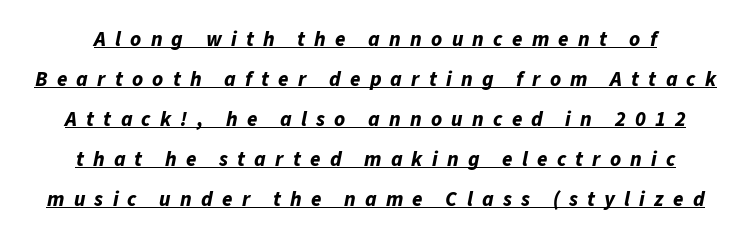
Q: Is the text bold? A: Yes.
Q: Is the text italic (slanted)? A: Yes, it leans right by about 11 degrees.
Q: Is the text underlined? A: Yes.
Q: Is the spacing between letters normal or unusually wide? A: Unusually wide.
Q: Is the spacing between lines tight, normal or loose? A: Loose.
